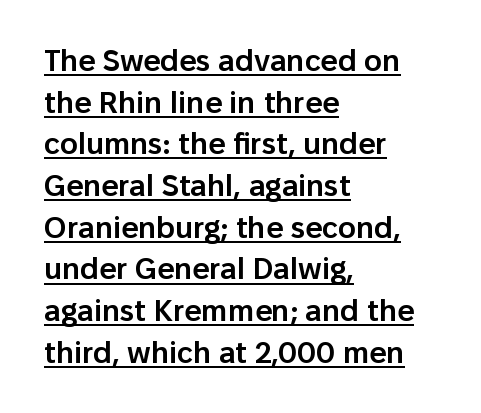
{"serif": "no", "italic": "no", "bold": "semi", "weight": "semibold", "width": "normal", "stroke_contrast": "low", "x_height": "medium", "monospaced": "no", "underline": "yes", "align": "left", "line_spacing": "normal", "line_spacing_ratio": 1.39, "letter_spacing": "normal", "letter_spacing_em": 0.0, "glyph_px": 30}
